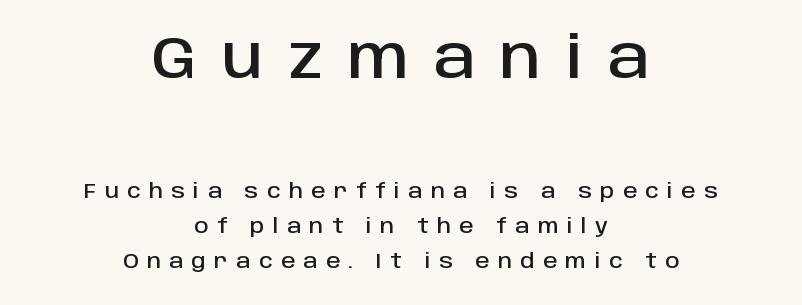
The space beneath each line is pristine and unruled. Upright lettering throughout. Here the designer chose a conventional face with non-uniform glyph widths. There is plenty of visible air inserted between adjacent glyphs.
